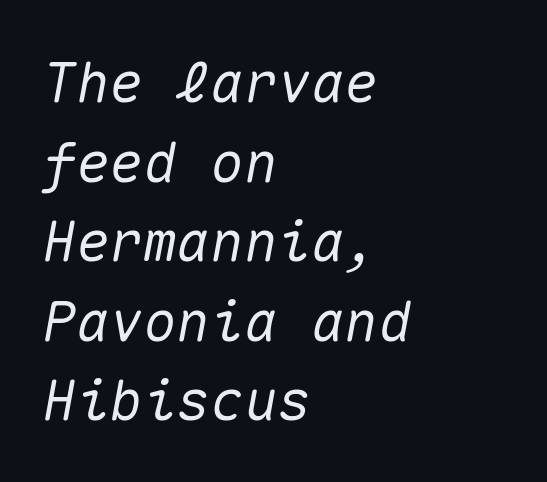
A student would call this left alignment; a typographer would say flush left, rag right. The string is rendered with underlining switched off. The rows are spaced the way most documents space them. A typesetter would call this zero additional tracking. The glyphs look as if they've been sheared to an angle. This sample has the even, mechanical cadence of fixed-width lettering.
